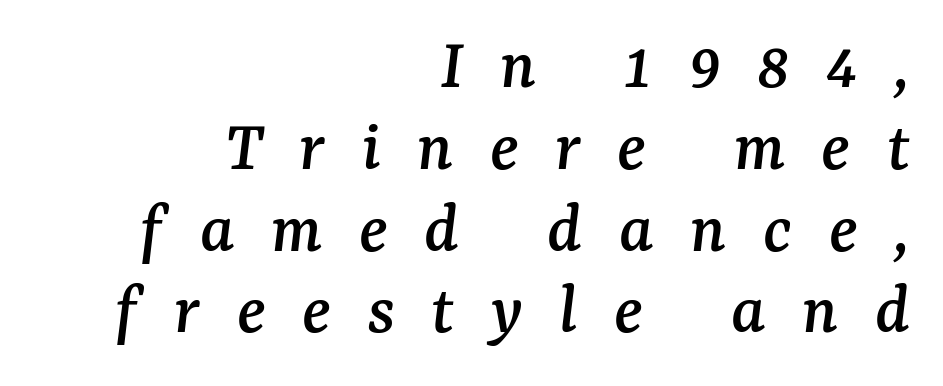
An italicized treatment has been applied to the whole sample. The face used here is seriffed, in the tradition of book romans. Letter spacing: wide. Every row of glyphs terminates at an identical x-position on the right.
